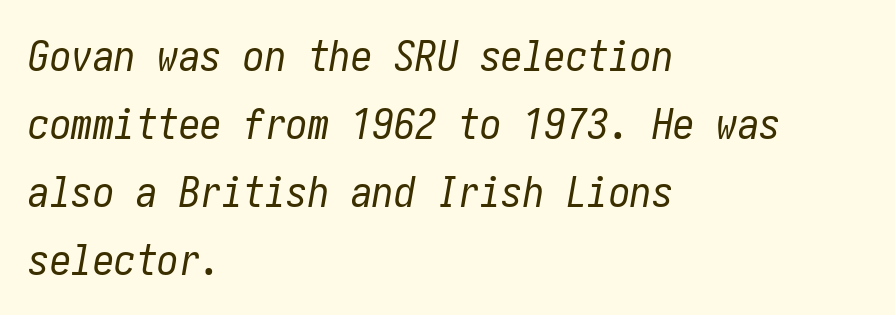
The image shows 43 px regular-weight, condensed type, italic (leaning right); set left-aligned, normal line spacing (1.58x), normal letter spacing, not underlined; low stroke contrast and a medium x-height.
